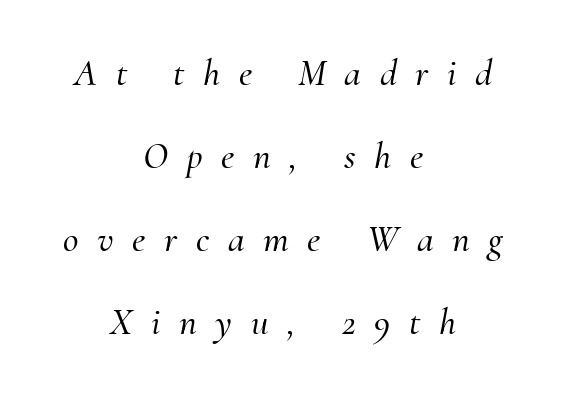
Each letter keeps its own natural width here, so spacing adapts to shape. The type family on display is of the serif kind. Only glyphs here, with clear space below each row. In terms of leading, this rendering errs on the spacious side. The rendering positions every line midway between the sides.
